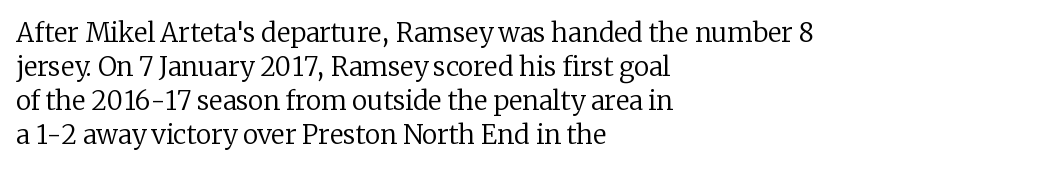
Q: Is the text bold? A: No.
Q: Is the text italic (slanted)? A: No, it is upright.
Q: Is the text underlined? A: No.
Q: How is the paragraph aligned? A: Left-aligned.
Q: Is the spacing between letters normal or unusually wide? A: Normal.
Q: Is the spacing between lines tight, normal or loose? A: Normal.
